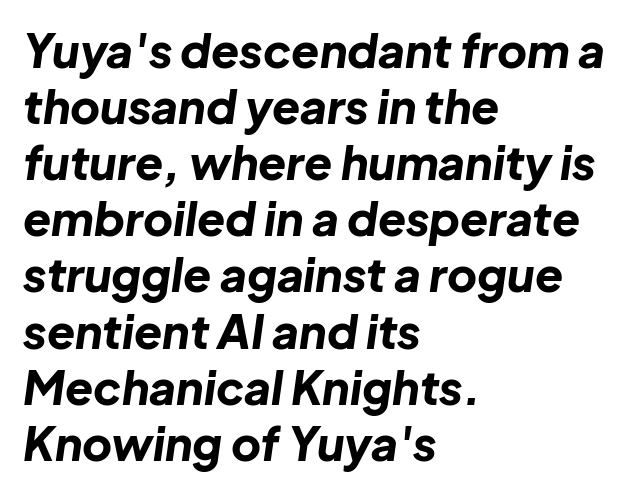
Q: Is the text bold? A: Yes.
Q: Is the text italic (slanted)? A: Yes, it leans right by about 8 degrees.
Q: Is the text underlined? A: No.
Q: How is the paragraph aligned? A: Left-aligned.
Q: Is the spacing between letters normal or unusually wide? A: Normal.
Q: Width (condensed, normal, or wide)? A: Normal.
Q: Stroke contrast? A: Low.
Q: x-height? A: Medium.
Q: Monospaced? A: No.
